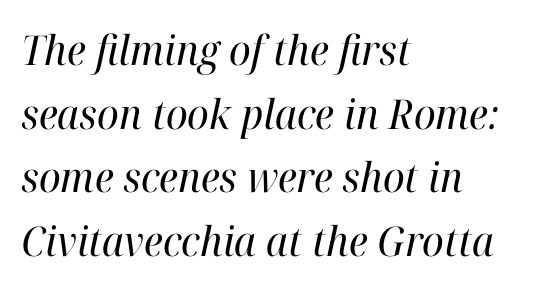
The image shows 41 px regular-weight serif type, italic (leaning right); set left-aligned, normal line spacing (1.55x), normal letter spacing, not underlined; high stroke contrast and a medium x-height.
